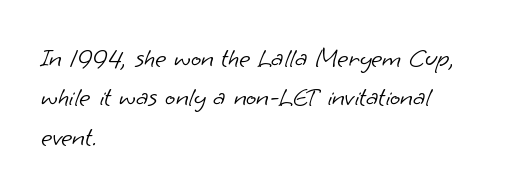
Honestly, there is no underline to notice here at all. Regarding leading, the lines here are spaced in the standard way. The gaps between neighbouring characters are ordinary and unremarkable. One-word summary of the alignment: left. The weight would be labelled regular, book, light, or lighter still.
